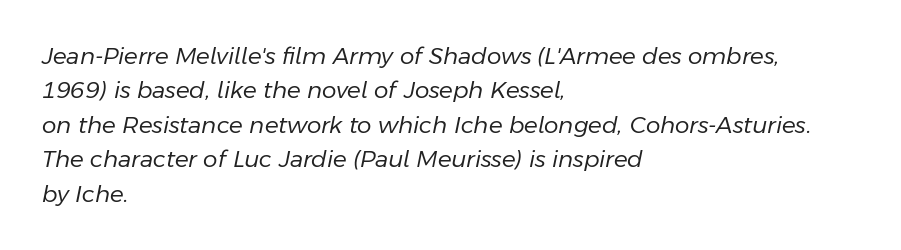
Q: Is the text bold? A: No.
Q: Is the text italic (slanted)? A: Yes, it leans right by about 11 degrees.
Q: Is the text underlined? A: No.
Q: How is the paragraph aligned? A: Left-aligned.
Q: Is the spacing between letters normal or unusually wide? A: Normal.
Q: Is the spacing between lines tight, normal or loose? A: Normal.
